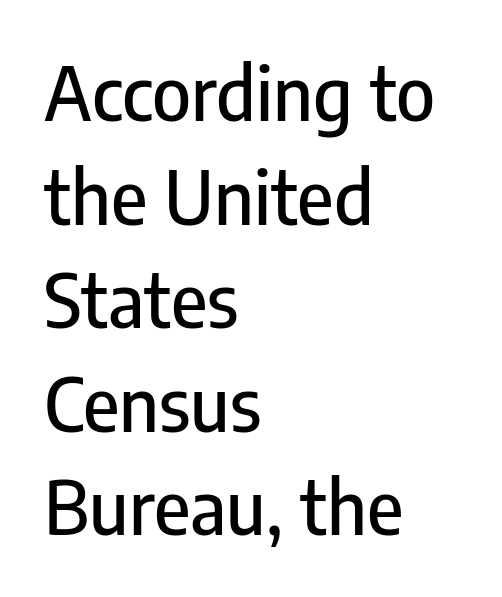
{"serif": "no", "italic": "no", "width": "condensed", "stroke_contrast": "low", "x_height": "medium", "monospaced": "no", "underline": "no", "align": "left", "line_spacing": "normal", "line_spacing_ratio": 1.4, "letter_spacing": "normal", "letter_spacing_em": 0.0, "glyph_px": 74}
